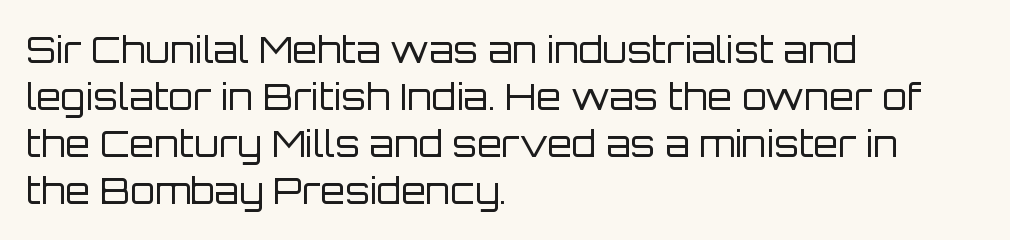
The image shows 36 px regular-weight sans-serif type, upright; set left-aligned, normal line spacing (1.31x), normal letter spacing, not underlined; low stroke contrast and a large x-height.
